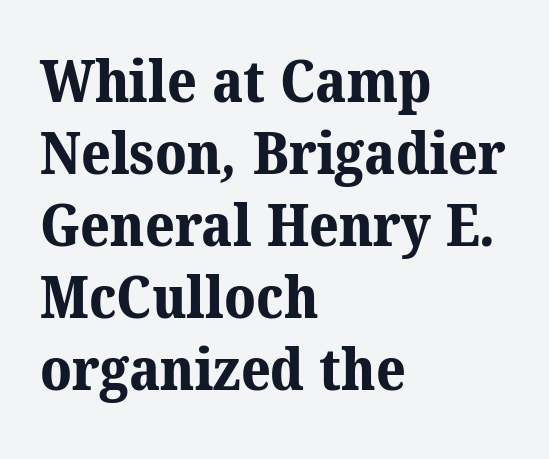
The image shows 58 px bold serif type; set left-aligned, line spacing 1.24x, normal letter spacing, not underlined; medium stroke contrast and a medium x-height.
